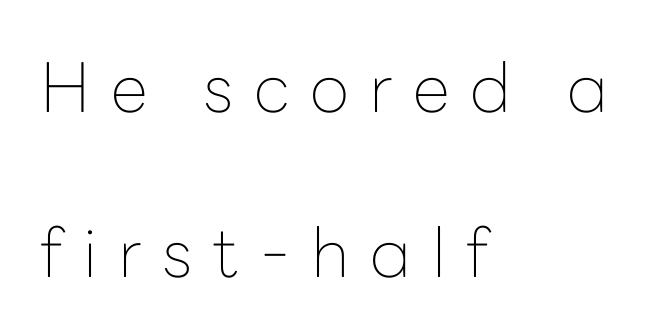
Q: Is the text bold? A: No.
Q: Is the text italic (slanted)? A: No, it is upright.
Q: Is the typeface a serif or a sans-serif typeface? A: Sans-serif.
Q: Is the text underlined? A: No.
Q: How is the paragraph aligned? A: Left-aligned.
Q: Is the spacing between letters normal or unusually wide? A: Unusually wide.
Q: Is the spacing between lines tight, normal or loose? A: Loose.
Q: Width (condensed, normal, or wide)? A: Normal.
Q: Stroke contrast? A: Low.
Q: x-height? A: Medium.
Q: Monospaced? A: No.
